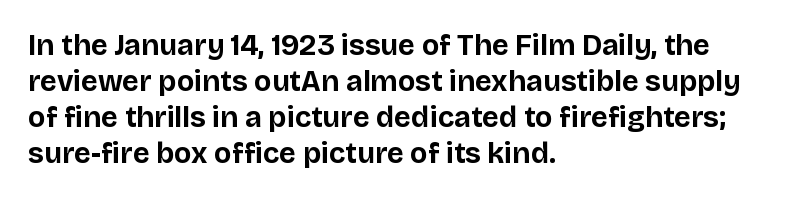
The image shows 29 px bold sans-serif type, upright; set left-aligned, line spacing 1.24x, normal letter spacing, not underlined; low stroke contrast and a large x-height.
